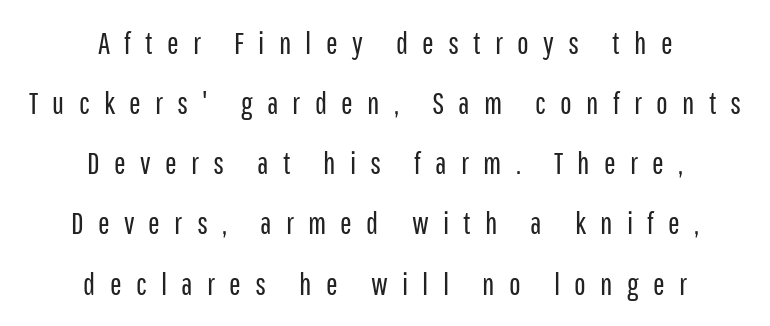
{"serif": "no", "italic": "no", "bold": "no", "weight": "regular", "width": "condensed", "stroke_contrast": "low", "x_height": "medium", "monospaced": "no", "underline": "no", "align": "center", "line_spacing": "loose", "line_spacing_ratio": 1.94, "letter_spacing": "wide", "letter_spacing_em": 0.46, "glyph_px": 31}
